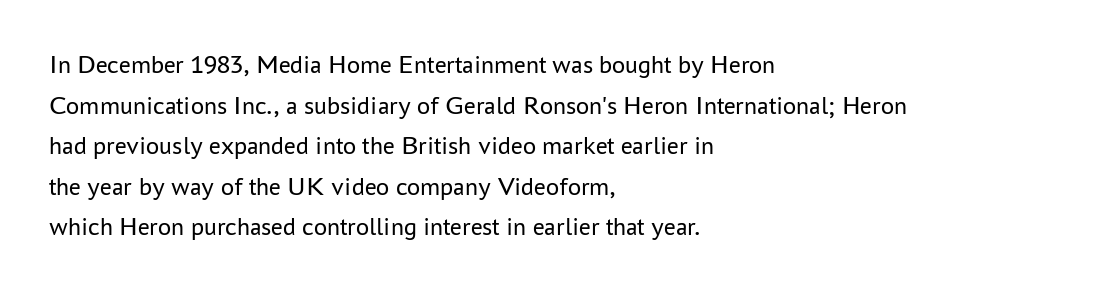
The zone under the glyphs is completely vacant. Letters have the restrained weight of plain body copy at most. Line beginnings align vertically; line endings do not. The gaps between neighbouring characters are ordinary and unremarkable.
